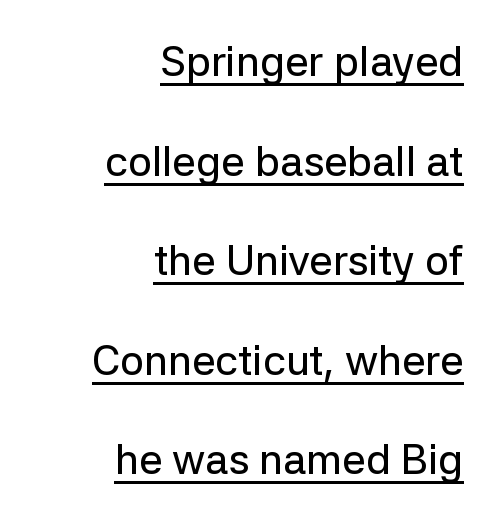
Q: Is the text italic (slanted)? A: No, it is upright.
Q: Is the typeface a serif or a sans-serif typeface? A: Sans-serif.
Q: Is the text underlined? A: Yes.
Q: How is the paragraph aligned? A: Right-aligned.
Q: Is the spacing between letters normal or unusually wide? A: Normal.
Q: Is the spacing between lines tight, normal or loose? A: Loose.
Q: Width (condensed, normal, or wide)? A: Normal.
Q: Stroke contrast? A: Low.
Q: x-height? A: Medium.
Q: Monospaced? A: No.
